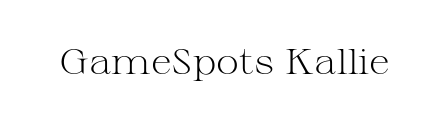
Q: Is the text bold? A: No.
Q: Is the text italic (slanted)? A: No, it is upright.
Q: Is the typeface a serif or a sans-serif typeface? A: Serif.
Q: Is the text underlined? A: No.
Q: Is the spacing between letters normal or unusually wide? A: Normal.
Q: Width (condensed, normal, or wide)? A: Wide.
Q: Stroke contrast? A: Medium.
Q: x-height? A: Medium.
Q: Monospaced? A: No.
